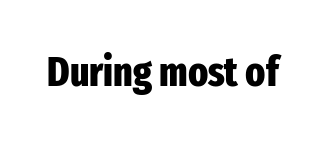
{"serif": "no", "italic": "no", "bold": "yes", "weight": "heavy", "width": "condensed", "stroke_contrast": "low", "x_height": "medium", "monospaced": "no", "underline": "no", "letter_spacing": "normal", "letter_spacing_em": 0.0, "glyph_px": 41}
